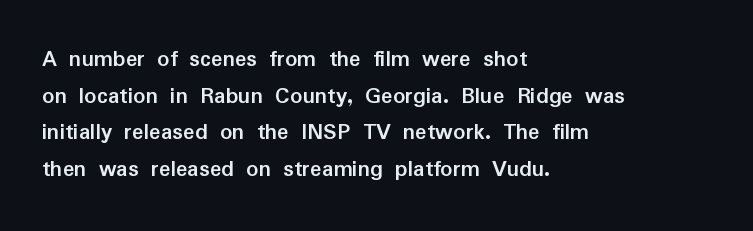
{"italic": "no", "bold": "yes", "underline": "no", "align": "left", "line_spacing": "normal", "line_spacing_ratio": 1.53, "letter_spacing": "normal", "letter_spacing_em": 0.0, "glyph_px": 24}
